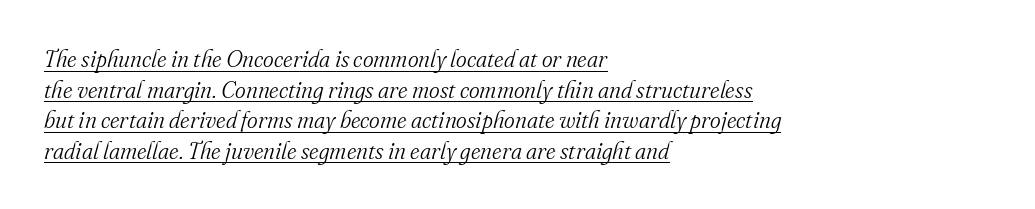
The image shows 23 px text type, italic (leaning right); set left-aligned, normal line spacing (1.33x), normal letter spacing, underlined.
